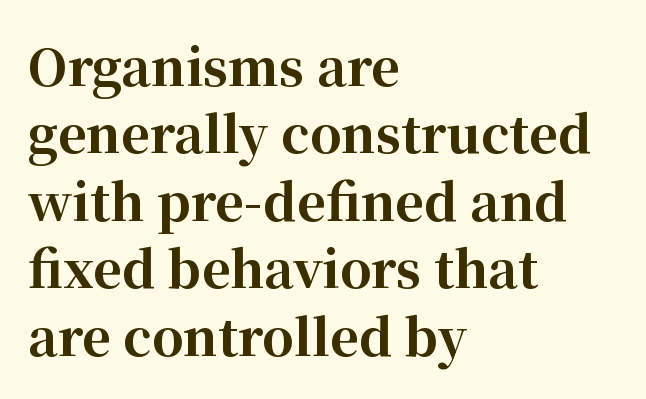
The image shows 50 px bold serif type, upright; set left-aligned, normal line spacing (1.35x), normal letter spacing, not underlined; high stroke contrast and a medium x-height.
